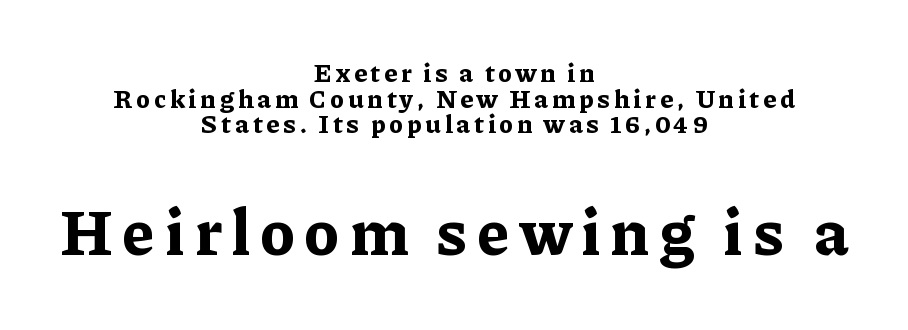
The image shows 65 px bold serif type, upright; set centered, tight line spacing (0.99x), not underlined; the second (bottom) block is 2.5x larger; low stroke contrast and a medium x-height.
